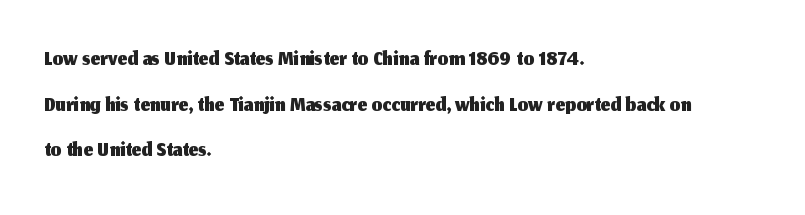
Unlike italic type, these characters show no tilt at all. The gaps between neighbouring characters are ordinary and unremarkable. Regarding serifs, this sample does without them. Quick note: underline off. Compared with a centered layout, this one pins lines to the left instead. If you measured baseline to baseline, you'd find a middling distance.
